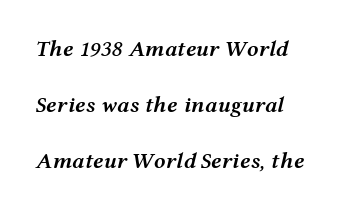
The image shows 23 px text type, italic (leaning right); set left-aligned, loose line spacing (2.43x), normal letter spacing, not underlined.
